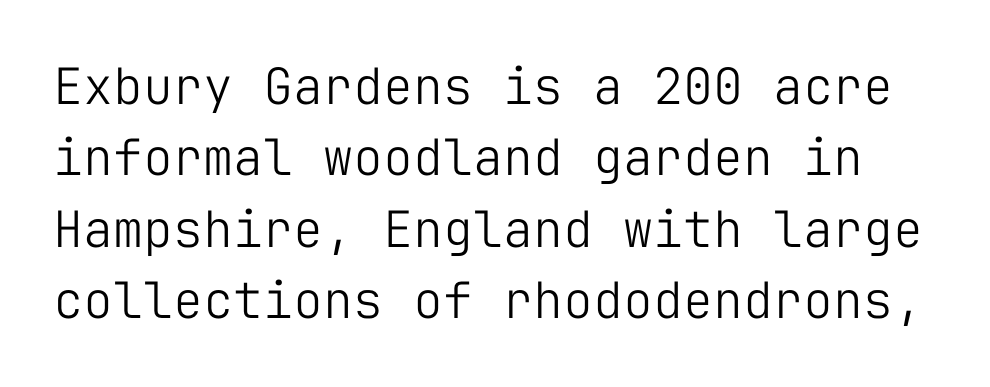
The image shows 50 px light sans-serif type, upright, monospaced; set normal line spacing (1.43x), normal letter spacing, not underlined; low stroke contrast and a medium x-height.
